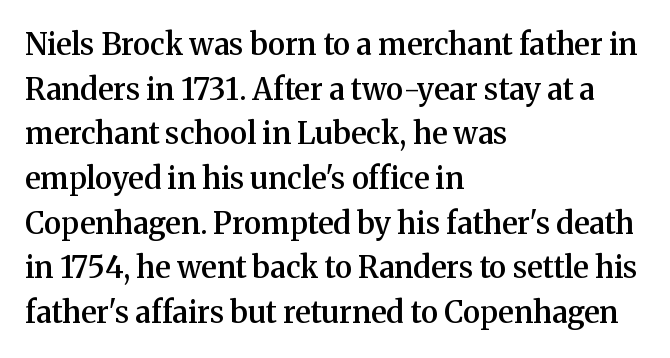
Q: Is the text bold? A: Semi-bold.
Q: Is the text italic (slanted)? A: No, it is upright.
Q: Is the typeface a serif or a sans-serif typeface? A: Serif.
Q: Is the text underlined? A: No.
Q: How is the paragraph aligned? A: Left-aligned.
Q: Is the spacing between letters normal or unusually wide? A: Normal.
Q: Is the spacing between lines tight, normal or loose? A: Normal.
Q: Width (condensed, normal, or wide)? A: Normal.
Q: Stroke contrast? A: Medium.
Q: x-height? A: Medium.
Q: Monospaced? A: No.
